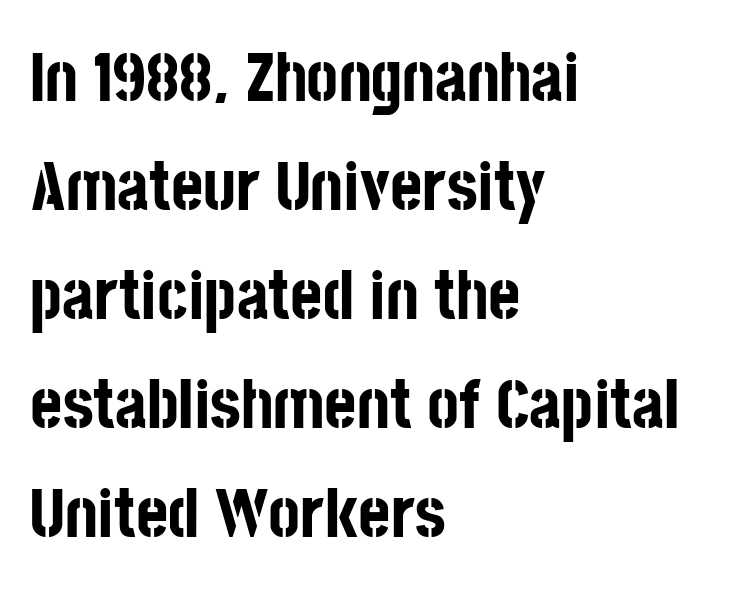
Q: Is the text bold? A: Yes.
Q: Is the text italic (slanted)? A: No, it is upright.
Q: Is the typeface a serif or a sans-serif typeface? A: Sans-serif.
Q: Is the text underlined? A: No.
Q: How is the paragraph aligned? A: Left-aligned.
Q: Is the spacing between letters normal or unusually wide? A: Normal.
Q: Is the spacing between lines tight, normal or loose? A: Normal.
Q: Width (condensed, normal, or wide)? A: Condensed.
Q: Stroke contrast? A: Low.
Q: x-height? A: Large.
Q: Monospaced? A: No.
